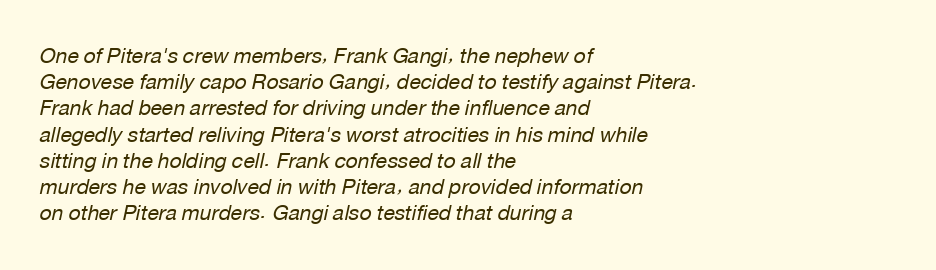
Default kerning and tracking; the words read as compact shapes. The letters are slanted; this is an italic face. Leading: standard. Honestly, there is no underline to notice here at all.
